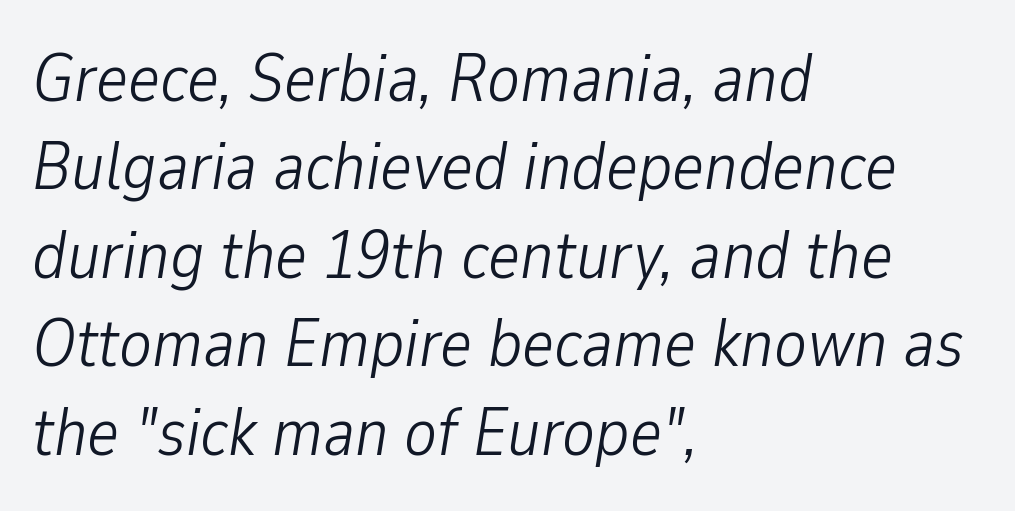
The image shows 68 px light, condensed type, italic (leaning right); set left-aligned, normal line spacing (1.3x), normal letter spacing, not underlined; low stroke contrast and a medium x-height.
